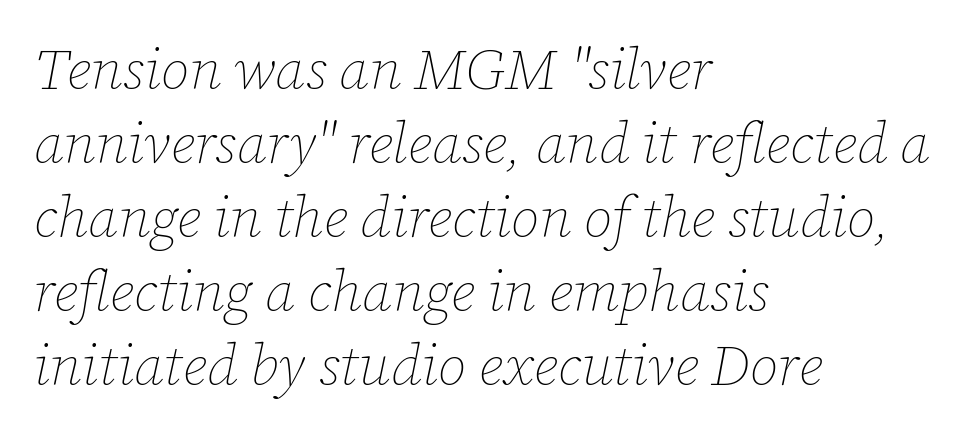
The image shows 57 px thin type, italic (leaning right); set left-aligned, normal line spacing (1.3x), normal letter spacing, not underlined; low stroke contrast and a medium x-height.
